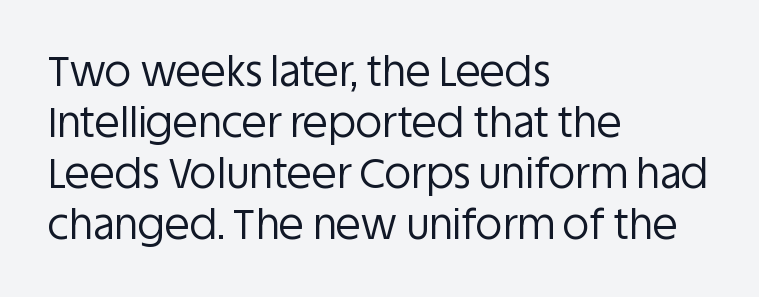
Q: Is the text bold? A: No.
Q: Is the text italic (slanted)? A: No, it is upright.
Q: Is the typeface a serif or a sans-serif typeface? A: Sans-serif.
Q: Is the text underlined? A: No.
Q: How is the paragraph aligned? A: Left-aligned.
Q: Is the spacing between letters normal or unusually wide? A: Normal.
Q: Width (condensed, normal, or wide)? A: Normal.
Q: Stroke contrast? A: Low.
Q: x-height? A: Large.
Q: Monospaced? A: No.
